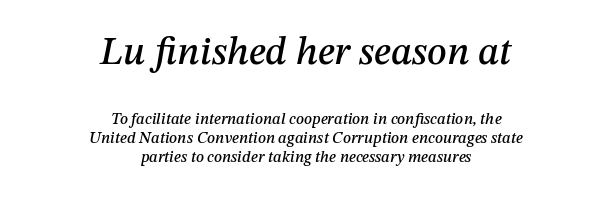
The space directly below the letters is spotless. If you squint, the top block still reads clearly — it's the larger of the two. The lettering tilts uniformly, giving the passage an italic look. If you folded the block vertically in half, each line would mirror itself in length. Note the varied advance widths — an 'i' is clearly narrower than an 'm'.
